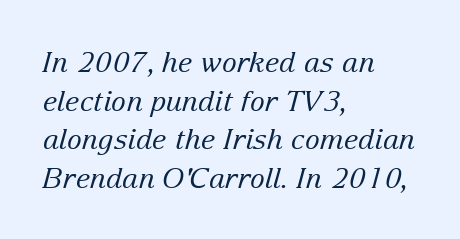
Q: Is the text bold? A: No.
Q: Is the text italic (slanted)? A: Yes, it leans right by about 15 degrees.
Q: Is the typeface a serif or a sans-serif typeface? A: Serif.
Q: Is the text underlined? A: No.
Q: How is the paragraph aligned? A: Left-aligned.
Q: Is the spacing between letters normal or unusually wide? A: Normal.
Q: Is the spacing between lines tight, normal or loose? A: Normal.
Q: Width (condensed, normal, or wide)? A: Normal.
Q: Stroke contrast? A: Low.
Q: x-height? A: Medium.
Q: Monospaced? A: No.
